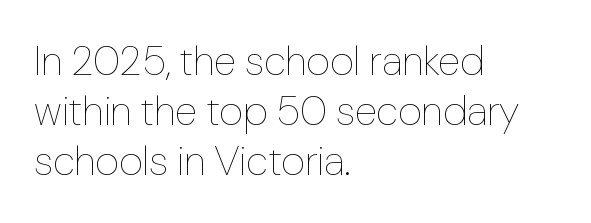
Q: Is the text bold? A: No.
Q: Is the text italic (slanted)? A: No, it is upright.
Q: Is the text underlined? A: No.
Q: How is the paragraph aligned? A: Left-aligned.
Q: Is the spacing between letters normal or unusually wide? A: Normal.
Q: Width (condensed, normal, or wide)? A: Normal.
Q: Stroke contrast? A: Low.
Q: x-height? A: Medium.
Q: Monospaced? A: No.
